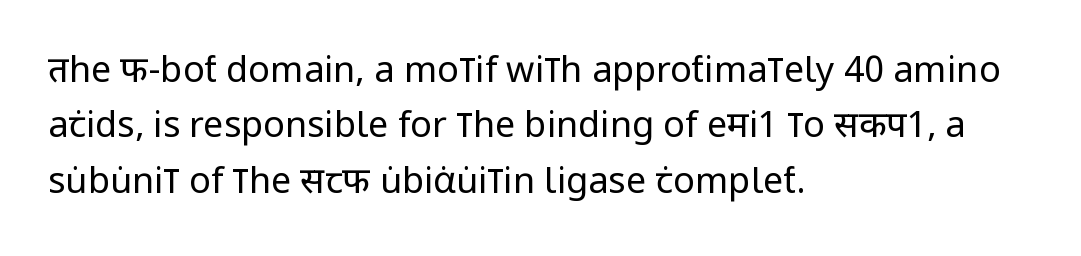
Horizontal alignment here is leftward, the default for most running prose. Ink coverage per letter is moderate at most. Notice how the stems are strictly vertical — no italics here. The designer went with a sans here, leaving each stem footless. Letter spacing: default.
